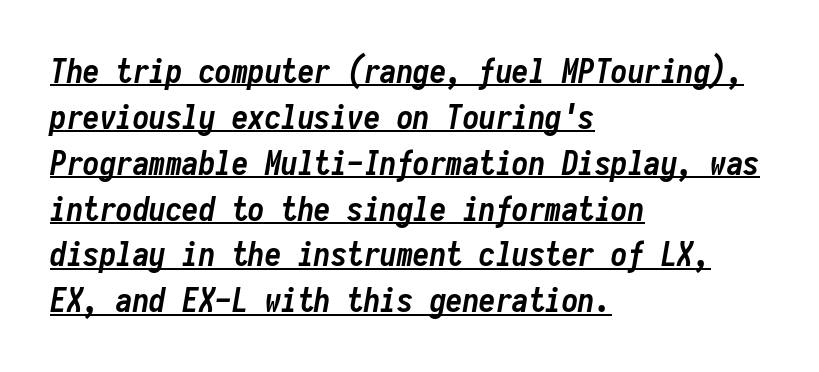
{"italic": "yes", "lean": "right", "slant_degrees": 10, "bold": "yes", "weight": "semibold", "width": "condensed", "stroke_contrast": "low", "x_height": "medium", "monospaced": "yes", "underline": "yes", "align": "left", "line_spacing": "normal", "line_spacing_ratio": 1.39, "letter_spacing": "normal", "letter_spacing_em": 0.0, "glyph_px": 33}
